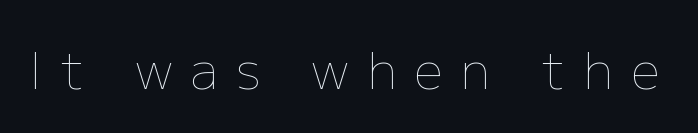
The image shows 51 px thin type, upright; set unusually wide letter spacing (+0.35 em), not underlined; low stroke contrast and a medium x-height.
